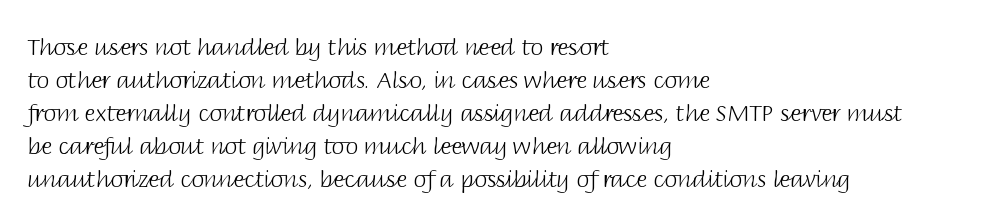
{"italic": "no", "bold": "no", "underline": "no", "align": "left", "line_spacing": "normal", "line_spacing_ratio": 1.44, "letter_spacing": "normal", "letter_spacing_em": 0.0, "glyph_px": 23}
